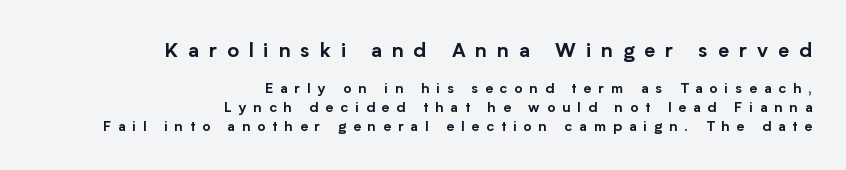
These lines have a slow, spaced-out rhythm from letter to letter. A normal amount of white space separates one row of letters from the next. If you squint, the top block still reads clearly — it's the larger of the two. When letters stand straight like this, we call the style roman or upright. Lines of text with bare space underneath. These lines are set flush right with a ragged left edge.
